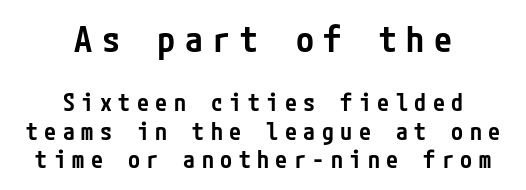
{"serif": "no", "italic": "no", "bold": "semi", "weight": "semibold", "width": "condensed", "stroke_contrast": "low", "x_height": "medium", "underline": "no", "align": "center", "line_spacing_ratio": 1.18, "letter_spacing": "wide", "letter_spacing_em": 0.27, "larger_block": "first", "size_ratio": 1.5, "glyph_px": 36}
